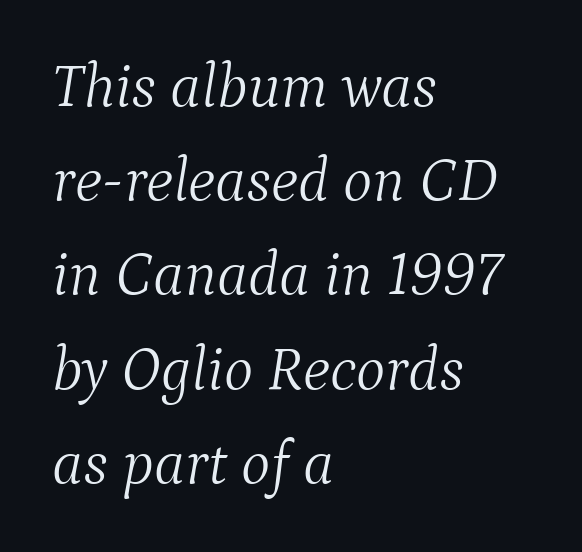
Q: Is the text bold? A: No.
Q: Is the text italic (slanted)? A: Yes, it leans right by about 9 degrees.
Q: Is the typeface a serif or a sans-serif typeface? A: Serif.
Q: Is the text underlined? A: No.
Q: How is the paragraph aligned? A: Left-aligned.
Q: Is the spacing between letters normal or unusually wide? A: Normal.
Q: Is the spacing between lines tight, normal or loose? A: Normal.
Q: Width (condensed, normal, or wide)? A: Normal.
Q: Stroke contrast? A: Medium.
Q: x-height? A: Medium.
Q: Monospaced? A: No.
